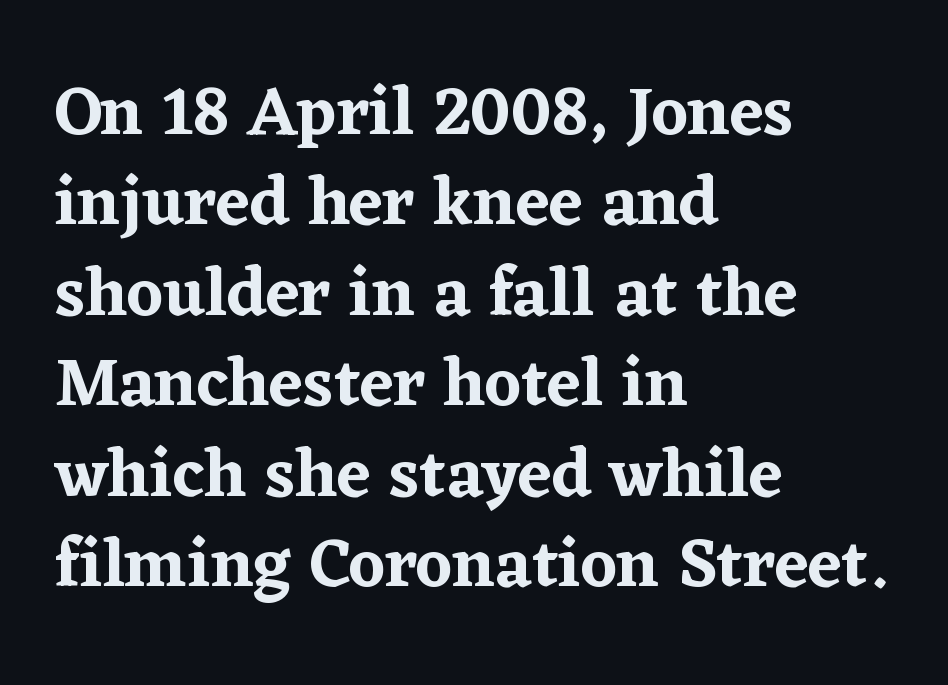
Q: Is the text italic (slanted)? A: No, it is upright.
Q: Is the typeface a serif or a sans-serif typeface? A: Serif.
Q: Is the text underlined? A: No.
Q: How is the paragraph aligned? A: Left-aligned.
Q: Is the spacing between letters normal or unusually wide? A: Normal.
Q: Is the spacing between lines tight, normal or loose? A: Normal.
Q: Width (condensed, normal, or wide)? A: Normal.
Q: Stroke contrast? A: Low.
Q: x-height? A: Medium.
Q: Monospaced? A: No.
